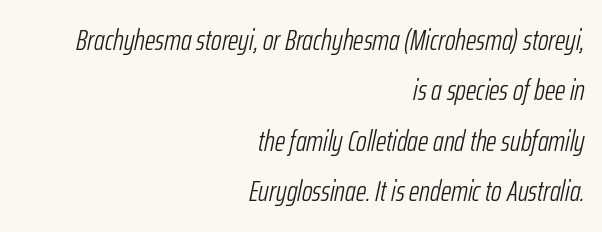
The image shows 29 px light, condensed type, italic (leaning right); set right-aligned, line spacing 1.74x, normal letter spacing, not underlined; low stroke contrast and a medium x-height.
